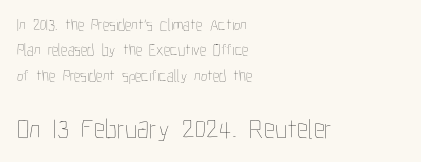
{"italic": "no", "bold": "no", "weight": "thin", "width": "condensed", "stroke_contrast": "low", "x_height": "medium", "monospaced": "no", "underline": "no", "align": "left", "line_spacing": "normal", "line_spacing_ratio": 1.58, "letter_spacing": "normal", "letter_spacing_em": 0.0, "larger_block": "second", "size_ratio": 1.75, "glyph_px": 28}
